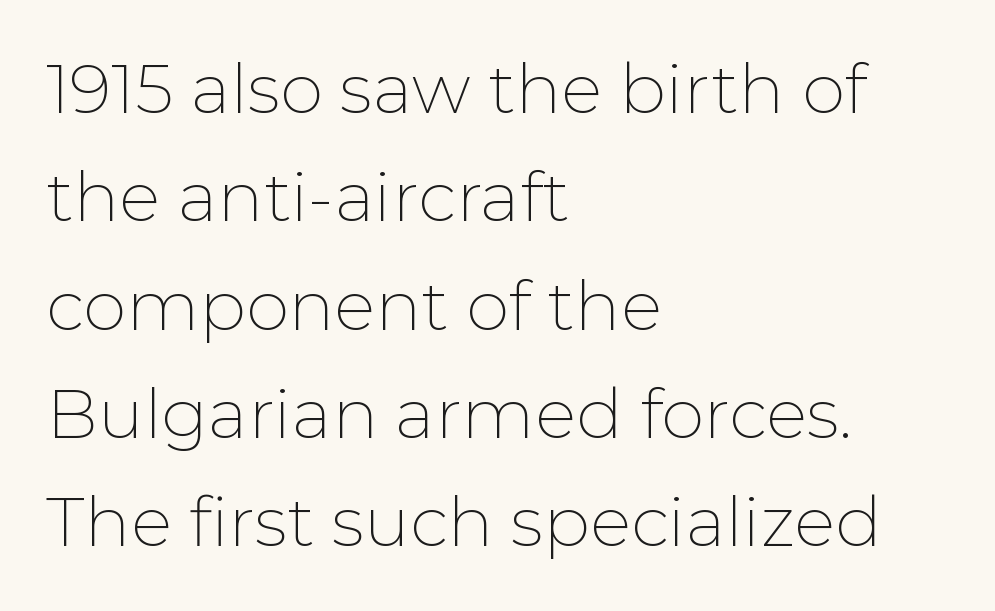
The passage shown is not bold in any degree. How are the letters spaced? Ordinarily, with no added tracking. Proportional: the letters do not fall into vertical columns. Regular leading. Only glyphs here, with clear space below each row. This rendering uses left alignment, leaving the right contour irregular.
